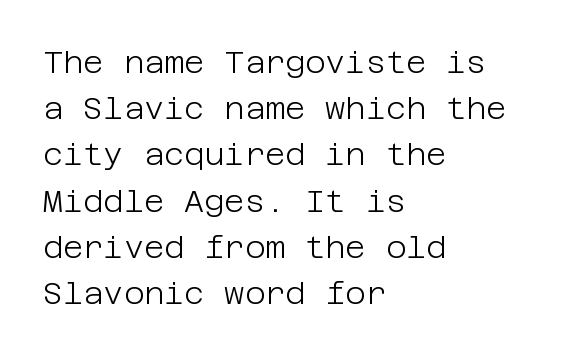
The setting favours the left margin, as ordinary paragraphs usually do. Stem width sits at or under what a default text font uses. The foot of each line stays bare and open. Successive baselines arrive at the customary interval. Honestly, the letter spacing is just normal — you wouldn't notice it. Designer's note — italics off, roman on.
